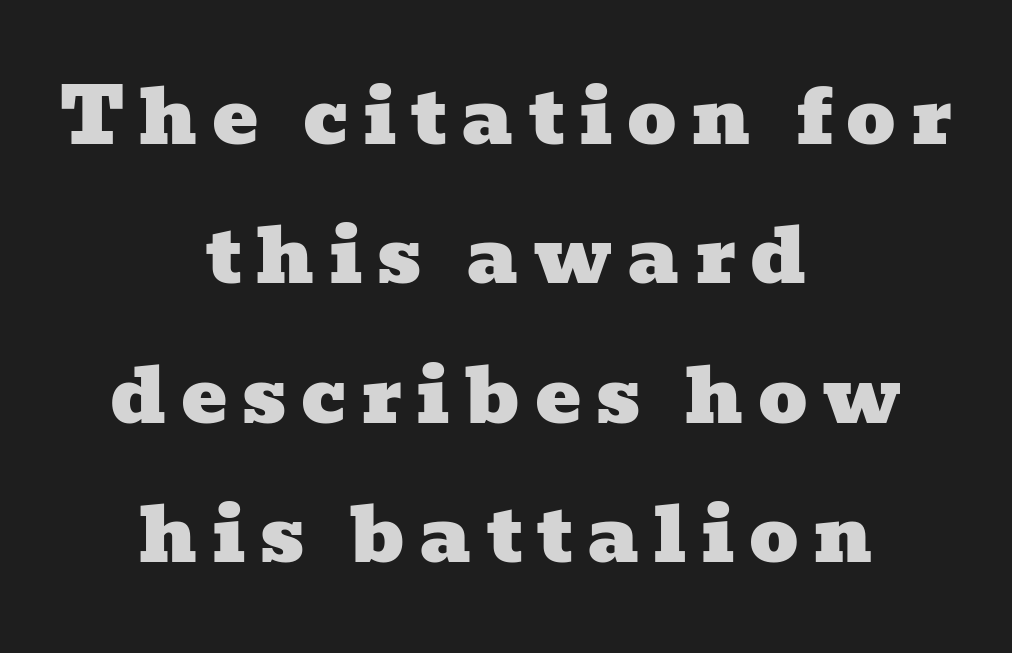
{"serif": "yes", "width": "wide", "stroke_contrast": "low", "x_height": "medium", "monospaced": "no", "underline": "no", "align": "center", "line_spacing_ratio": 1.81, "glyph_px": 77}
